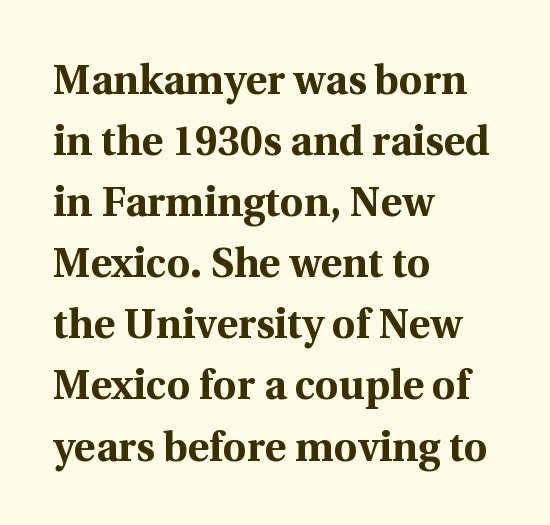
The image shows 41 px bold serif type, upright; set left-aligned, normal line spacing (1.49x), normal letter spacing, not underlined; a medium x-height.
